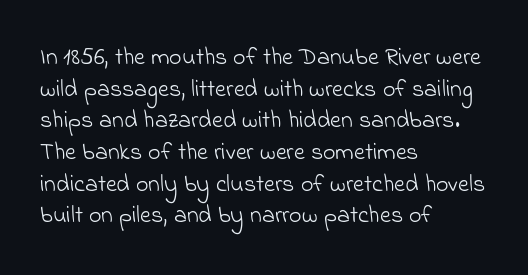
{"bold": "no", "underline": "no", "align": "left", "line_spacing": "normal", "line_spacing_ratio": 1.32, "letter_spacing": "normal", "letter_spacing_em": 0.0, "glyph_px": 24}
